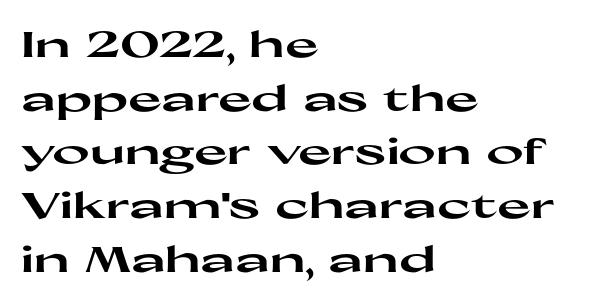
This block has exactly the height ordinary leading produces. Words appear dense and cohesive because spacing is normal. Its strokes are broad and dark, the hallmark of bold type. Upright lettering throughout. Looks like regular typesetting: each glyph gets only the width it needs. Does the copy run flush right? No — it runs flush left.
